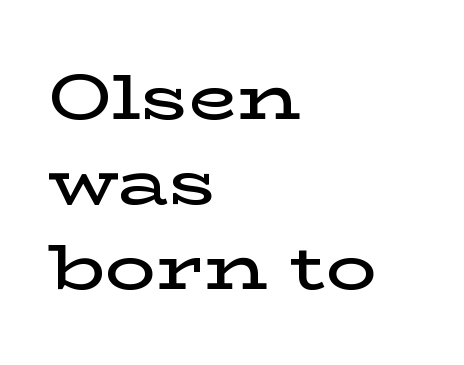
The image shows 63 px semibold, wide serif type, upright; set left-aligned, normal line spacing (1.35x), normal letter spacing, not underlined; low stroke contrast and a medium x-height.
